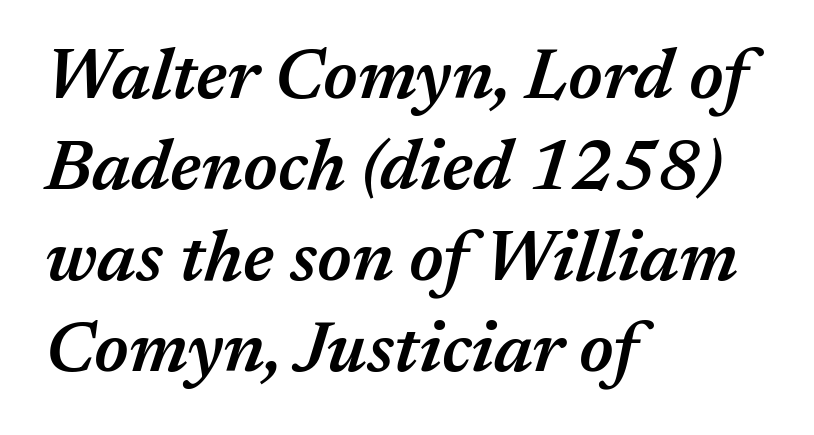
Honestly, the row spacing looks completely unremarkable. Do the characters align in a grid? No, the font is proportional. The face used here is rendered with its standard letterfit. Each line starts at the same left margin while the right side varies.
